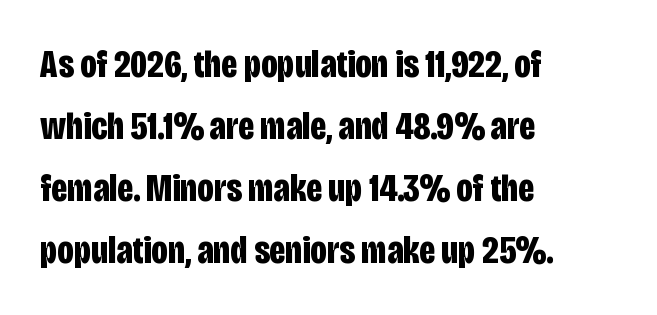
Q: Is the text bold? A: Yes.
Q: Is the text italic (slanted)? A: No, it is upright.
Q: Is the typeface a serif or a sans-serif typeface? A: Sans-serif.
Q: Is the text underlined? A: No.
Q: How is the paragraph aligned? A: Left-aligned.
Q: Is the spacing between letters normal or unusually wide? A: Normal.
Q: Is the spacing between lines tight, normal or loose? A: Normal.
Q: Width (condensed, normal, or wide)? A: Condensed.
Q: Stroke contrast? A: Low.
Q: x-height? A: Large.
Q: Monospaced? A: No.
